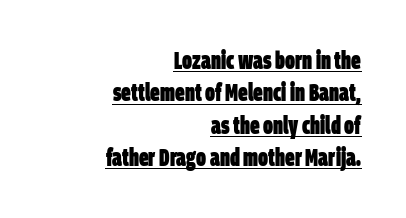
{"bold": "yes", "underline": "yes", "align": "right", "line_spacing": "normal", "line_spacing_ratio": 1.35, "letter_spacing": "normal", "letter_spacing_em": 0.0, "glyph_px": 24}
